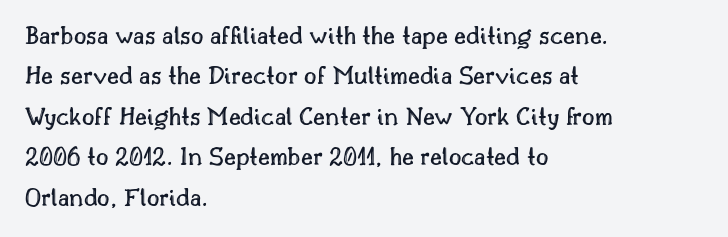
{"italic": "no", "underline": "no", "align": "left", "line_spacing": "normal", "line_spacing_ratio": 1.5, "letter_spacing": "normal", "letter_spacing_em": 0.0, "glyph_px": 27}
